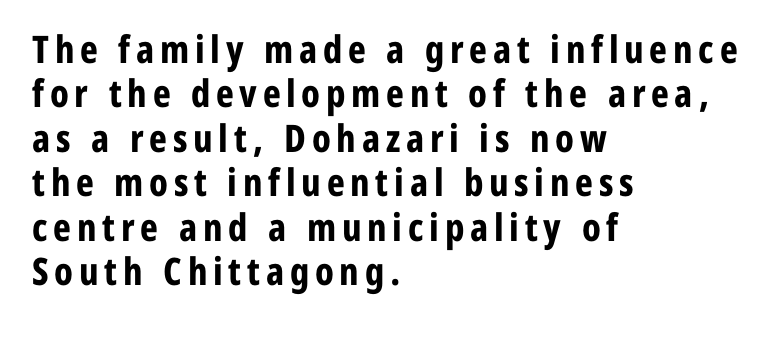
Is this a fixed-width face? No — the glyphs have proportional, varying widths. A classic flush-left, rag-right setting is used for this passage. The type sits square on the baseline with zero lean. Serif or sans? Sans — the stroke terminals are bare. Only glyphs here, with clear space below each row. Heft: maximum for text — a bold.
